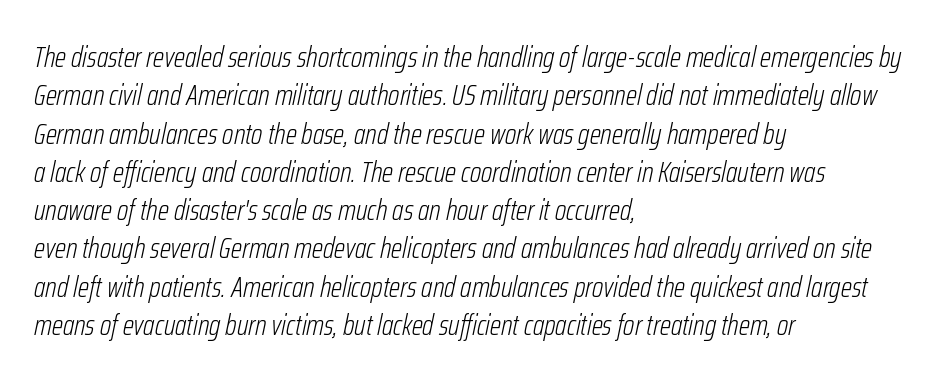
The image shows 29 px light, condensed type, italic (leaning right); set left-aligned, normal line spacing (1.32x), normal letter spacing, not underlined; low stroke contrast and a medium x-height.
